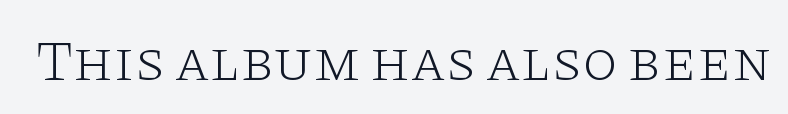
Q: Is the text bold? A: No.
Q: Is the text italic (slanted)? A: No, it is upright.
Q: Is the typeface a serif or a sans-serif typeface? A: Serif.
Q: Is the text underlined? A: No.
Q: Is the spacing between letters normal or unusually wide? A: Normal.
Q: Width (condensed, normal, or wide)? A: Wide.
Q: Stroke contrast? A: Low.
Q: x-height? A: Large.
Q: Monospaced? A: No.
